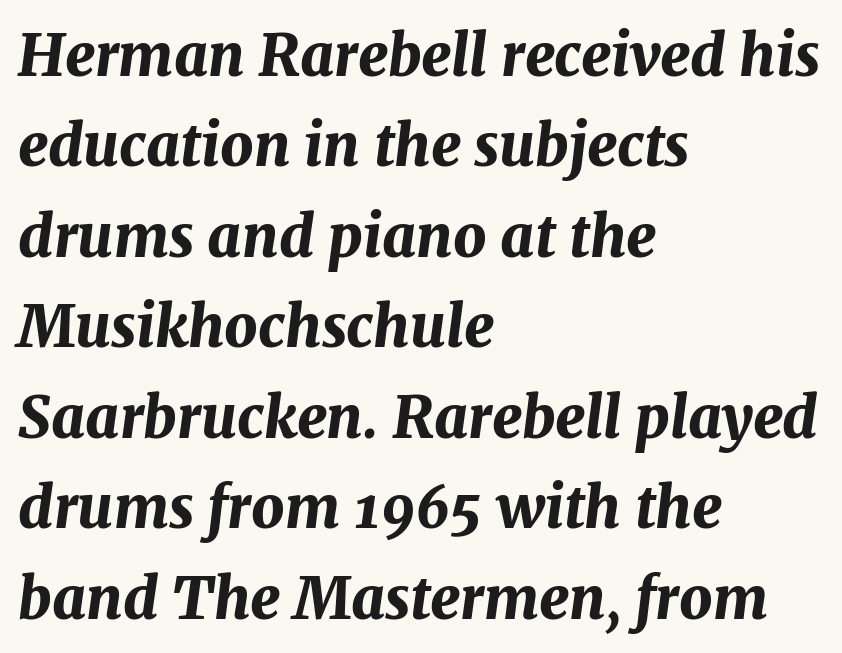
The image shows 58 px bold type, italic (leaning right); set left-aligned, normal line spacing (1.56x), normal letter spacing, not underlined; medium stroke contrast and a medium x-height.
